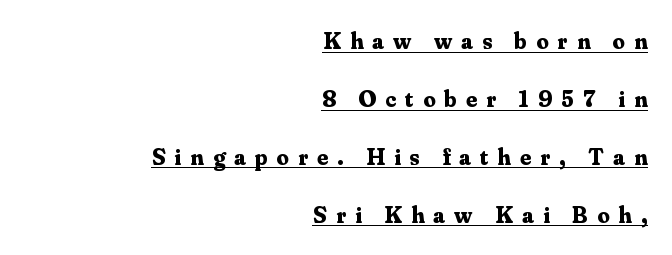
{"italic": "no", "bold": "yes", "underline": "yes", "align": "right", "line_spacing": "loose", "line_spacing_ratio": 2.41, "letter_spacing": "wide", "letter_spacing_em": 0.38, "glyph_px": 24}
